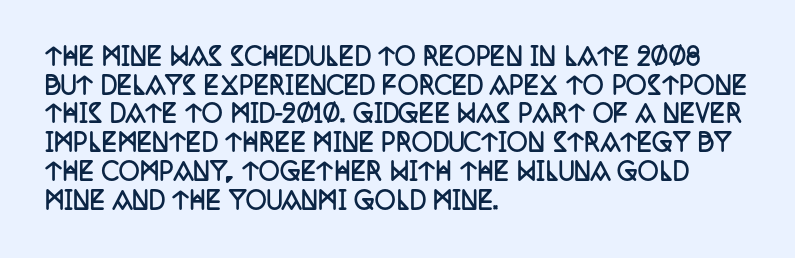
Q: Is the text bold? A: Yes.
Q: Is the text italic (slanted)? A: No, it is upright.
Q: Is the text underlined? A: No.
Q: How is the paragraph aligned? A: Left-aligned.
Q: Is the spacing between letters normal or unusually wide? A: Normal.
Q: Is the spacing between lines tight, normal or loose? A: Normal.
